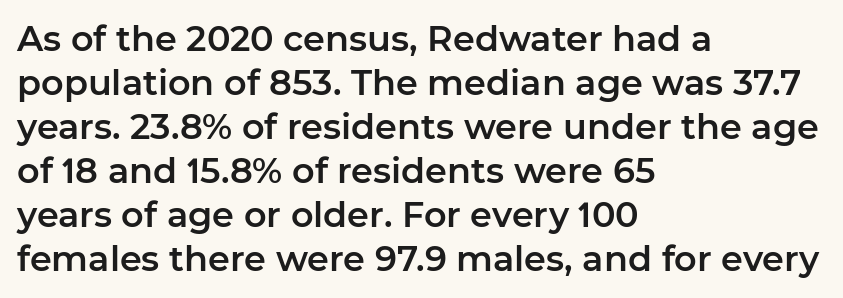
{"serif": "no", "italic": "no", "width": "normal", "stroke_contrast": "low", "x_height": "medium", "monospaced": "no", "underline": "no", "align": "left", "line_spacing": "normal", "line_spacing_ratio": 1.26, "letter_spacing": "normal", "letter_spacing_em": 0.0, "glyph_px": 35}
